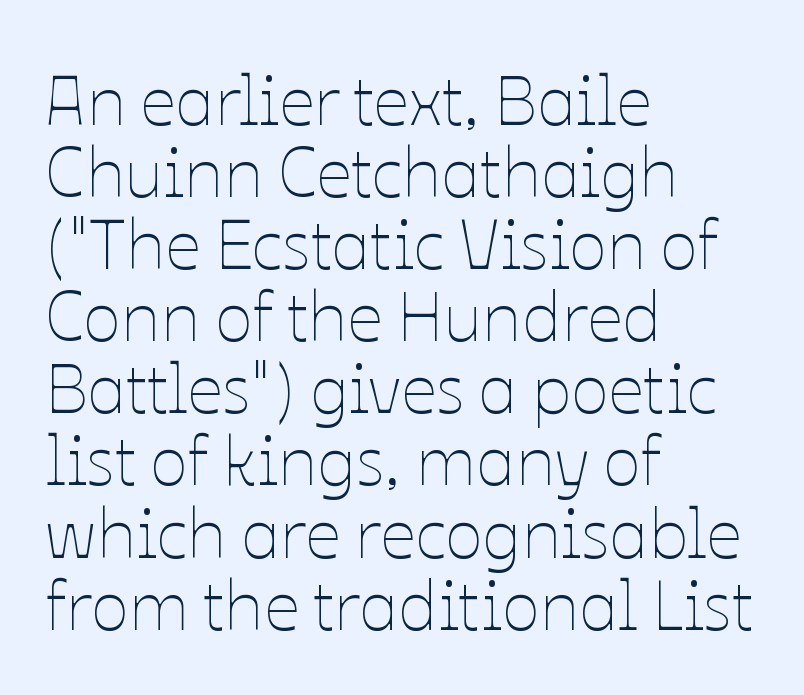
{"italic": "no", "bold": "no", "weight": "thin", "width": "normal", "stroke_contrast": "low", "x_height": "medium", "monospaced": "no", "underline": "no", "align": "left", "line_spacing": "tight", "line_spacing_ratio": 1.03, "letter_spacing": "normal", "letter_spacing_em": 0.0, "glyph_px": 70}
